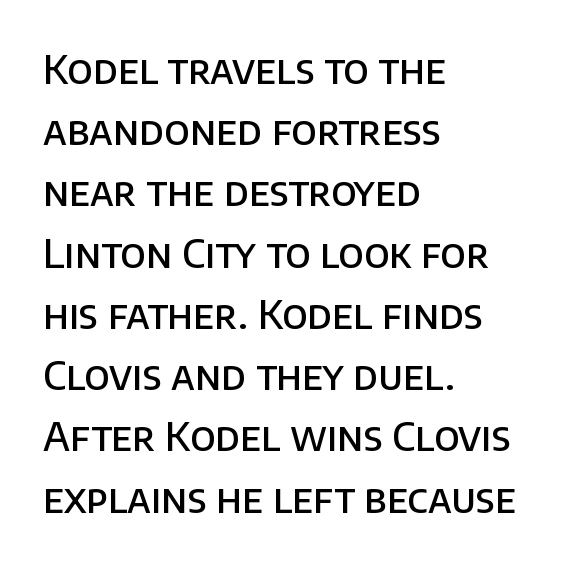
The image shows 39 px semibold sans-serif type, upright; set left-aligned, normal line spacing (1.57x), normal letter spacing, not underlined; low stroke contrast and a large x-height.
